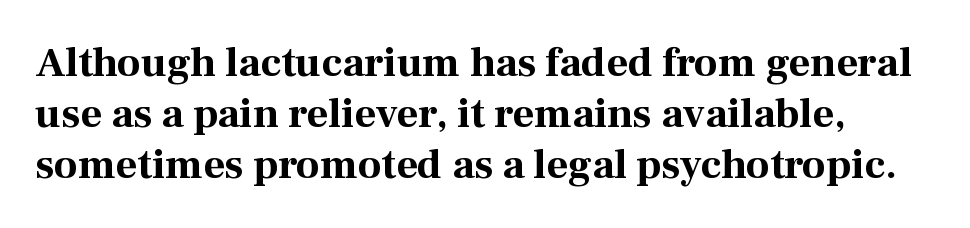
{"serif": "yes", "italic": "no", "bold": "yes", "weight": "bold", "width": "normal", "stroke_contrast": "medium", "x_height": "medium", "monospaced": "no", "underline": "no", "line_spacing_ratio": 1.21, "letter_spacing": "normal", "letter_spacing_em": 0.0, "glyph_px": 42}
